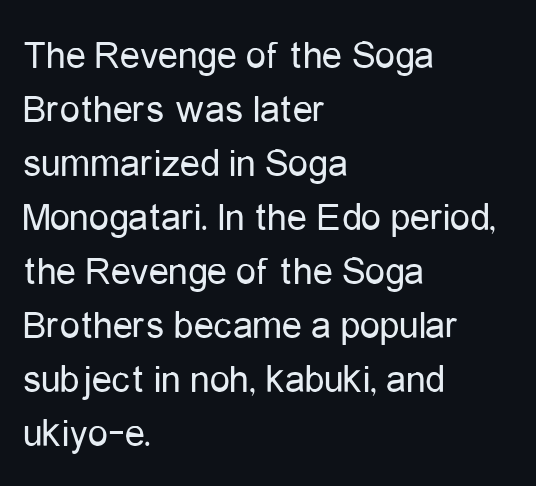
{"serif": "no", "italic": "no", "bold": "no", "weight": "regular", "width": "condensed", "stroke_contrast": "low", "x_height": "medium", "monospaced": "no", "underline": "no", "align": "left", "line_spacing": "normal", "line_spacing_ratio": 1.35, "letter_spacing": "normal", "letter_spacing_em": 0.0, "glyph_px": 40}
